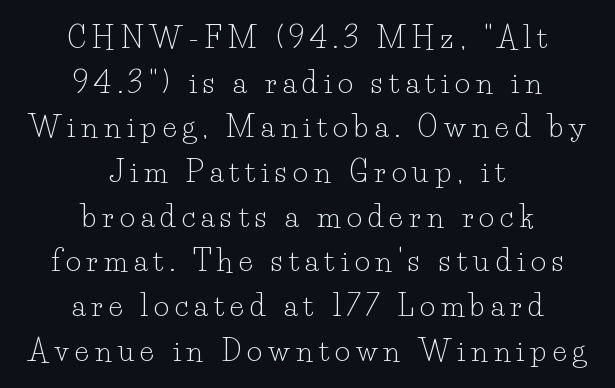
{"serif": "yes", "italic": "no", "bold": "no", "weight": "light", "width": "normal", "stroke_contrast": "low", "x_height": "small", "monospaced": "no", "underline": "no", "align": "center", "line_spacing": "normal", "line_spacing_ratio": 1.54, "letter_spacing": "wide", "letter_spacing_em": 0.21, "glyph_px": 29}
